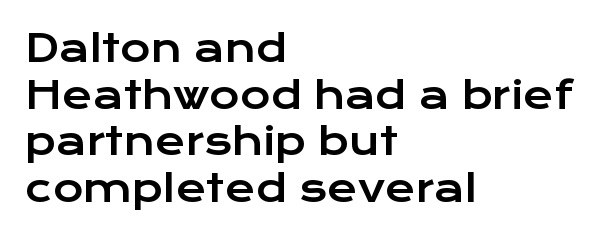
Q: Is the text italic (slanted)? A: No, it is upright.
Q: Is the typeface a serif or a sans-serif typeface? A: Sans-serif.
Q: Is the text underlined? A: No.
Q: How is the paragraph aligned? A: Left-aligned.
Q: Is the spacing between letters normal or unusually wide? A: Normal.
Q: Is the spacing between lines tight, normal or loose? A: Normal.
Q: Width (condensed, normal, or wide)? A: Wide.
Q: Stroke contrast? A: Low.
Q: x-height? A: Medium.
Q: Monospaced? A: No.
